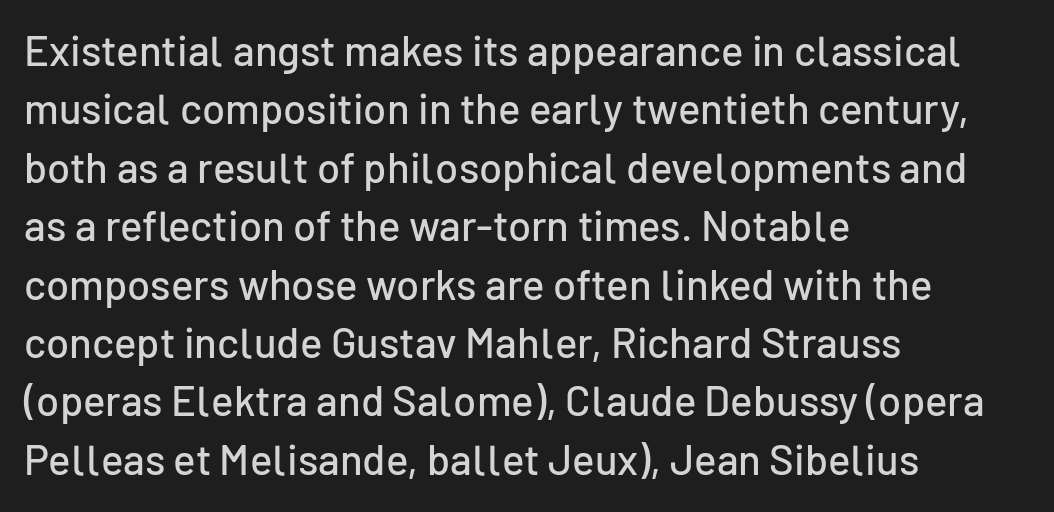
Q: Is the text italic (slanted)? A: No, it is upright.
Q: Is the typeface a serif or a sans-serif typeface? A: Sans-serif.
Q: Is the text underlined? A: No.
Q: How is the paragraph aligned? A: Left-aligned.
Q: Is the spacing between letters normal or unusually wide? A: Normal.
Q: Is the spacing between lines tight, normal or loose? A: Normal.
Q: Width (condensed, normal, or wide)? A: Normal.
Q: Stroke contrast? A: Low.
Q: x-height? A: Medium.
Q: Monospaced? A: No.
